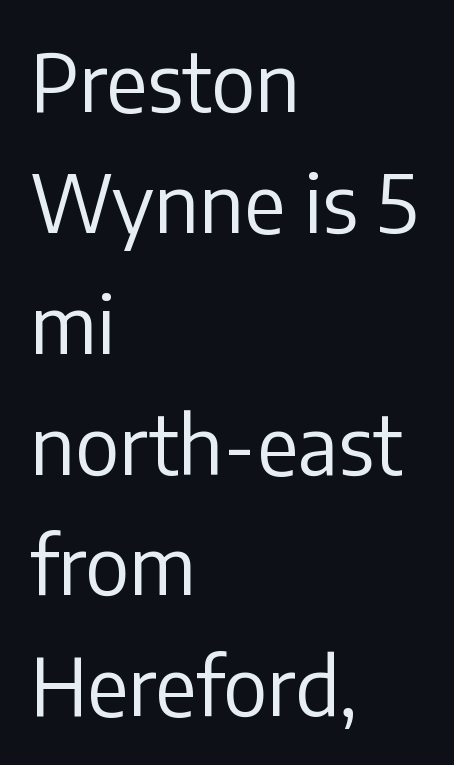
{"serif": "no", "italic": "no", "bold": "no", "weight": "regular", "width": "normal", "stroke_contrast": "low", "x_height": "medium", "monospaced": "no", "underline": "no", "align": "left", "line_spacing": "normal", "line_spacing_ratio": 1.53, "letter_spacing": "normal", "letter_spacing_em": 0.0, "glyph_px": 79}
